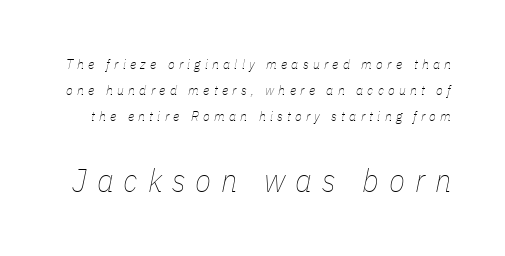
Q: Is the text bold? A: No.
Q: Is the text italic (slanted)? A: Yes, it leans right by about 11 degrees.
Q: Is the text underlined? A: No.
Q: Is the spacing between letters normal or unusually wide? A: Unusually wide.
Q: Which block of text is set in a larger size, the first (top) or the second (bottom)? A: The second (bottom) one.
Q: Width (condensed, normal, or wide)? A: Condensed.
Q: Stroke contrast? A: Low.
Q: x-height? A: Medium.
Q: Monospaced? A: No.
